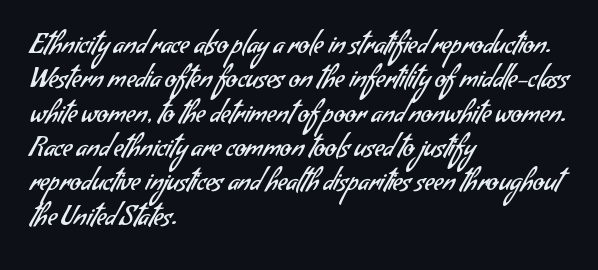
{"bold": "no", "underline": "no", "align": "left", "line_spacing": "normal", "line_spacing_ratio": 1.32, "letter_spacing": "normal", "letter_spacing_em": 0.0, "glyph_px": 26}
